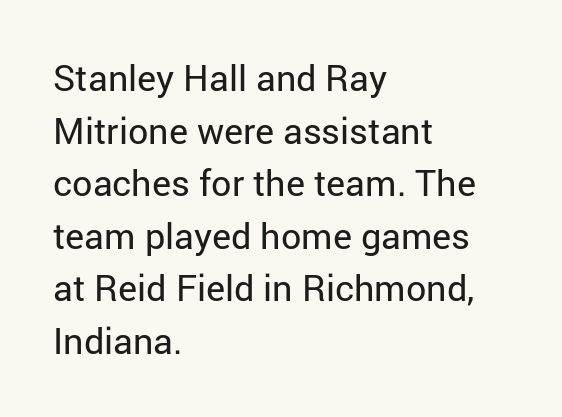
The image shows 36 px regular-weight sans-serif type, upright; set left-aligned, normal line spacing (1.46x), normal letter spacing, not underlined; low stroke contrast and a medium x-height.
